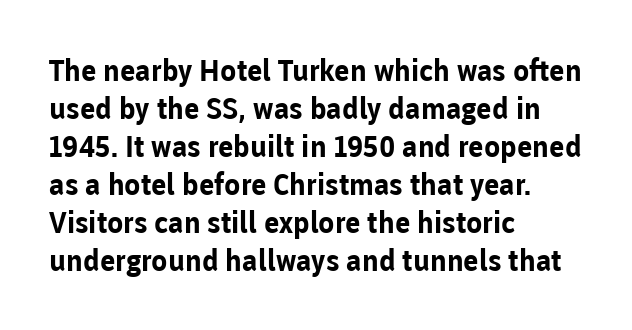
Q: Is the text bold? A: Yes.
Q: Is the text italic (slanted)? A: No, it is upright.
Q: Is the typeface a serif or a sans-serif typeface? A: Sans-serif.
Q: Is the text underlined? A: No.
Q: How is the paragraph aligned? A: Left-aligned.
Q: Is the spacing between letters normal or unusually wide? A: Normal.
Q: Is the spacing between lines tight, normal or loose? A: Normal.
Q: Width (condensed, normal, or wide)? A: Normal.
Q: Stroke contrast? A: Low.
Q: x-height? A: Medium.
Q: Monospaced? A: No.
